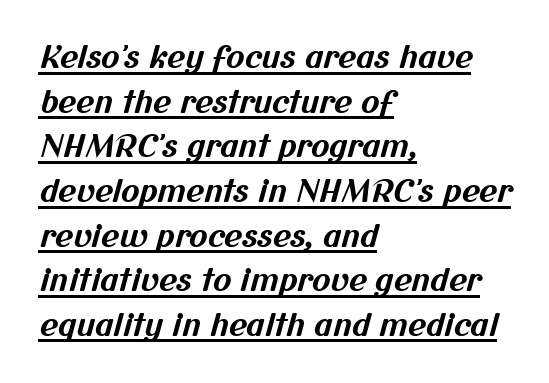
Q: Is the text bold? A: Yes.
Q: Is the typeface a serif or a sans-serif typeface? A: Sans-serif.
Q: Is the text underlined? A: Yes.
Q: How is the paragraph aligned? A: Left-aligned.
Q: Is the spacing between letters normal or unusually wide? A: Normal.
Q: Is the spacing between lines tight, normal or loose? A: Normal.
Q: Width (condensed, normal, or wide)? A: Normal.
Q: Stroke contrast? A: Medium.
Q: x-height? A: Medium.
Q: Monospaced? A: No.
